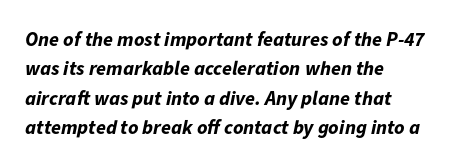
The image shows 20 px bold type, italic (leaning right); set left-aligned, normal line spacing (1.47x), normal letter spacing, not underlined.
